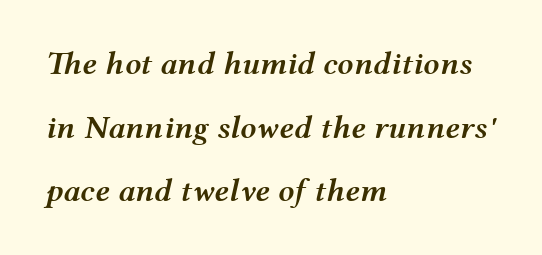
Q: Is the text bold? A: Semi-bold.
Q: Is the text italic (slanted)? A: Yes, it leans right by about 12 degrees.
Q: Is the text underlined? A: No.
Q: How is the paragraph aligned? A: Left-aligned.
Q: Is the spacing between letters normal or unusually wide? A: Normal.
Q: Is the spacing between lines tight, normal or loose? A: Loose.
Q: Width (condensed, normal, or wide)? A: Wide.
Q: Stroke contrast? A: Medium.
Q: x-height? A: Medium.
Q: Monospaced? A: No.
